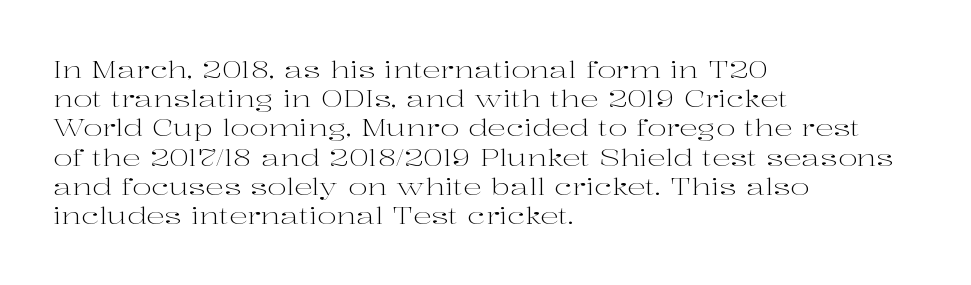
{"italic": "no", "bold": "no", "underline": "no", "align": "left", "line_spacing": "normal", "line_spacing_ratio": 1.27, "letter_spacing": "normal", "letter_spacing_em": 0.0, "glyph_px": 23}
